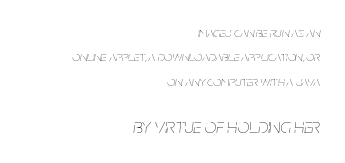
The image shows 21 px text type, italic (leaning right); set right-aligned, line spacing 1.75x, normal letter spacing, not underlined; the second (bottom) block is 1.5x larger.
